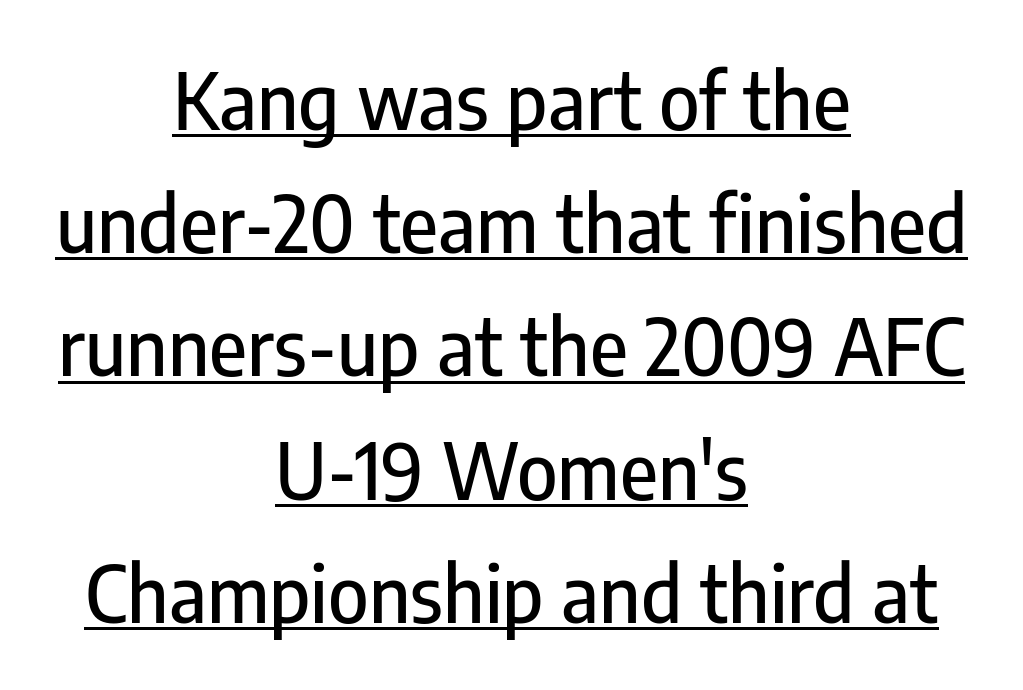
{"serif": "no", "italic": "no", "width": "condensed", "stroke_contrast": "low", "x_height": "medium", "monospaced": "no", "underline": "yes", "align": "center", "line_spacing": "normal", "line_spacing_ratio": 1.6, "letter_spacing": "normal", "letter_spacing_em": 0.0, "glyph_px": 77}
